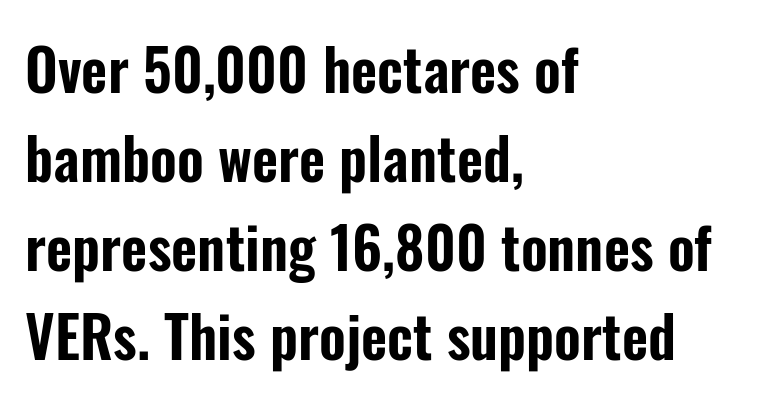
The ragged edge is on the right, which tells us the setting is flush left. The space between consecutive lines is moderate. No extra tracking has been applied to these lines. Nope, no serifs anywhere on these letters. Think of a printed novel: that variable character pitch is what you see here.
